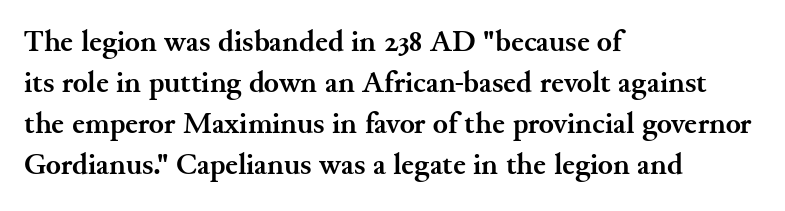
Proportional: the letters do not fall into vertical columns. Observe the ordinary spacing: letters are neighbours, not strangers. Quick note: not italic, upright. Each letter's strokes conclude with small projecting serifs.
